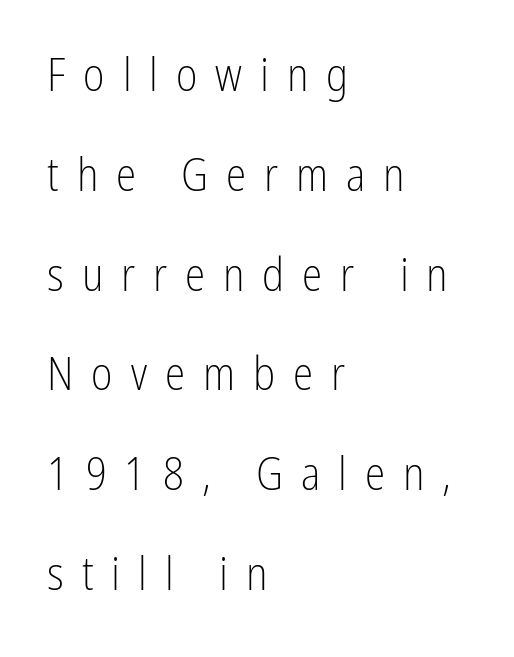
Q: Is the text bold? A: No.
Q: Is the text italic (slanted)? A: No, it is upright.
Q: Is the typeface a serif or a sans-serif typeface? A: Sans-serif.
Q: Is the text underlined? A: No.
Q: How is the paragraph aligned? A: Left-aligned.
Q: Is the spacing between letters normal or unusually wide? A: Unusually wide.
Q: Is the spacing between lines tight, normal or loose? A: Loose.
Q: Width (condensed, normal, or wide)? A: Condensed.
Q: Stroke contrast? A: Low.
Q: x-height? A: Medium.
Q: Monospaced? A: No.
